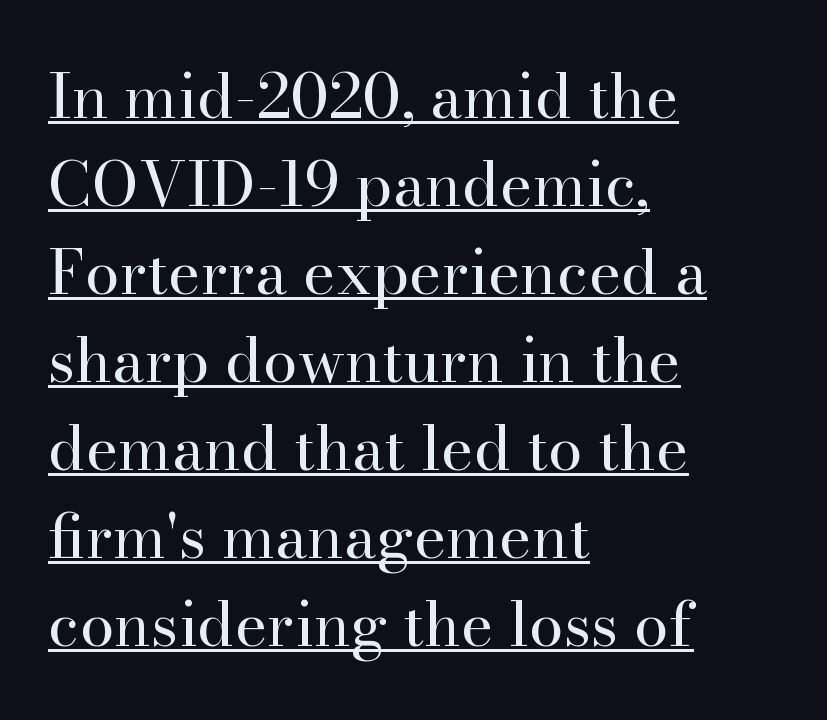
I'd call this a serif setting — the letters wear small feet. Character widths vary here, with narrow letters taking less room than wide ones. The rendered words wear a rule along their underside. Left-aligned paragraph, ragged on the right.
